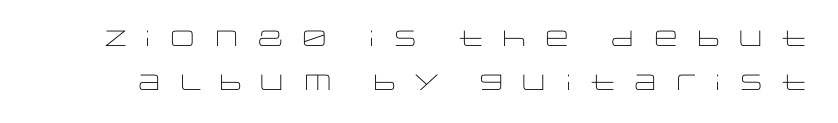
{"italic": "no", "bold": "no", "underline": "no", "line_spacing": "loose", "line_spacing_ratio": 1.99, "letter_spacing": "wide", "letter_spacing_em": 0.45, "glyph_px": 22}
